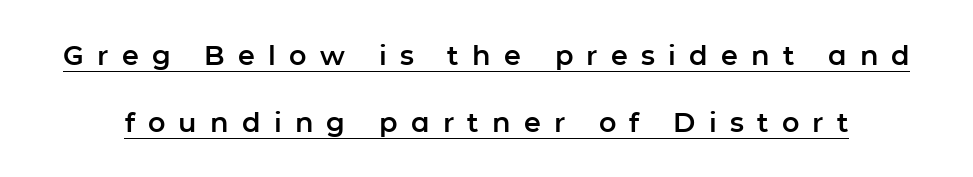
Q: Is the text italic (slanted)? A: No, it is upright.
Q: Is the text underlined? A: Yes.
Q: Is the spacing between letters normal or unusually wide? A: Unusually wide.
Q: Is the spacing between lines tight, normal or loose? A: Loose.
